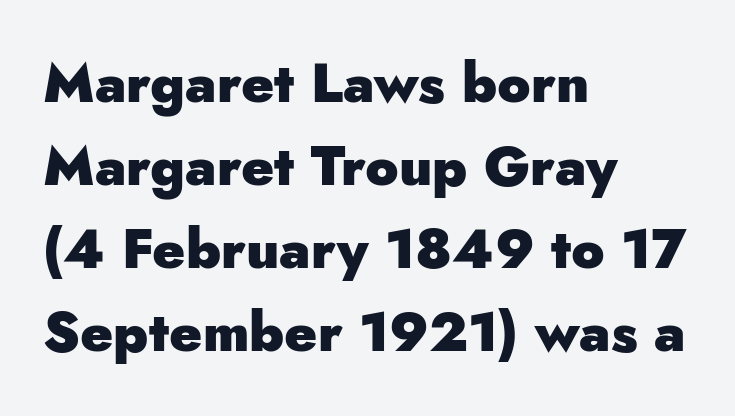
The image shows 55 px heavy sans-serif type, upright; set left-aligned, normal line spacing (1.51x), normal letter spacing, not underlined; low stroke contrast and a small x-height.
